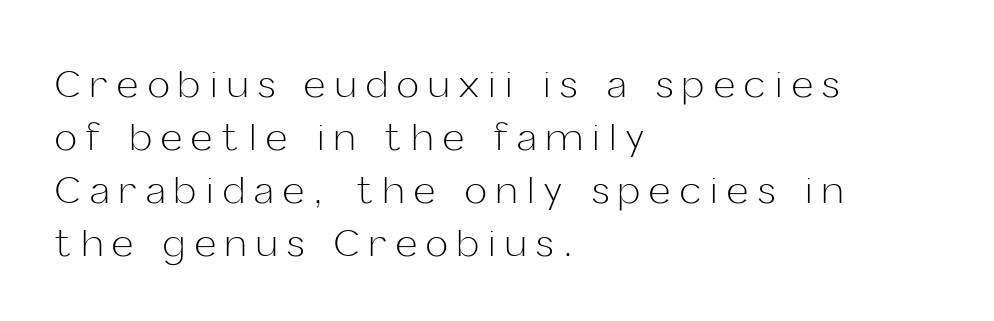
Q: Is the text bold? A: No.
Q: Is the text italic (slanted)? A: No, it is upright.
Q: Is the typeface a serif or a sans-serif typeface? A: Sans-serif.
Q: Is the text underlined? A: No.
Q: How is the paragraph aligned? A: Left-aligned.
Q: Is the spacing between letters normal or unusually wide? A: Unusually wide.
Q: Is the spacing between lines tight, normal or loose? A: Normal.
Q: Width (condensed, normal, or wide)? A: Normal.
Q: Stroke contrast? A: Low.
Q: x-height? A: Medium.
Q: Monospaced? A: No.
